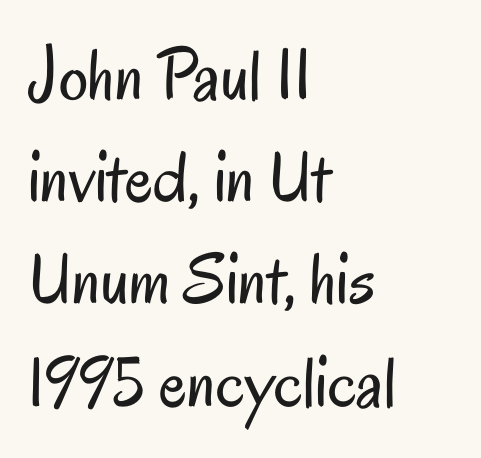
Q: Is the text bold? A: No.
Q: Is the text italic (slanted)? A: No, it is upright.
Q: Is the typeface a serif or a sans-serif typeface? A: Sans-serif.
Q: Is the text underlined? A: No.
Q: How is the paragraph aligned? A: Left-aligned.
Q: Is the spacing between letters normal or unusually wide? A: Normal.
Q: Is the spacing between lines tight, normal or loose? A: Normal.
Q: Width (condensed, normal, or wide)? A: Condensed.
Q: Stroke contrast? A: Low.
Q: x-height? A: Small.
Q: Monospaced? A: No.
